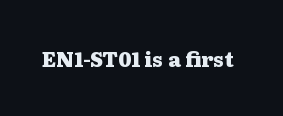
{"italic": "no", "bold": "yes", "underline": "no", "letter_spacing": "normal", "letter_spacing_em": 0.0, "glyph_px": 21}
